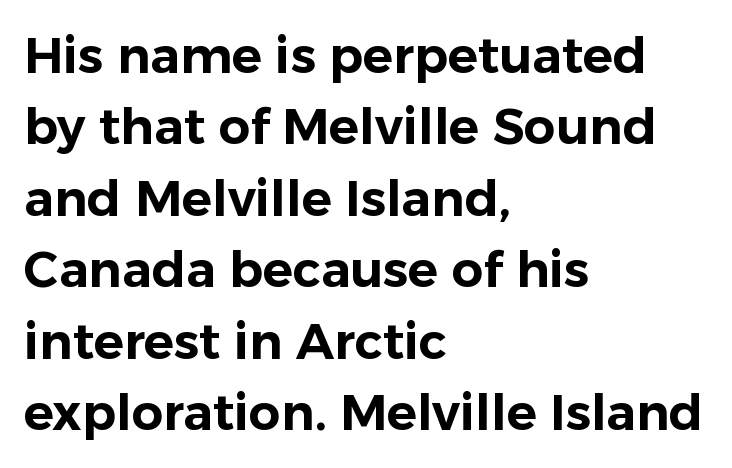
{"serif": "no", "italic": "no", "width": "normal", "stroke_contrast": "low", "x_height": "medium", "monospaced": "no", "underline": "no", "align": "left", "line_spacing": "normal", "line_spacing_ratio": 1.43, "letter_spacing": "normal", "letter_spacing_em": 0.0, "glyph_px": 50}
